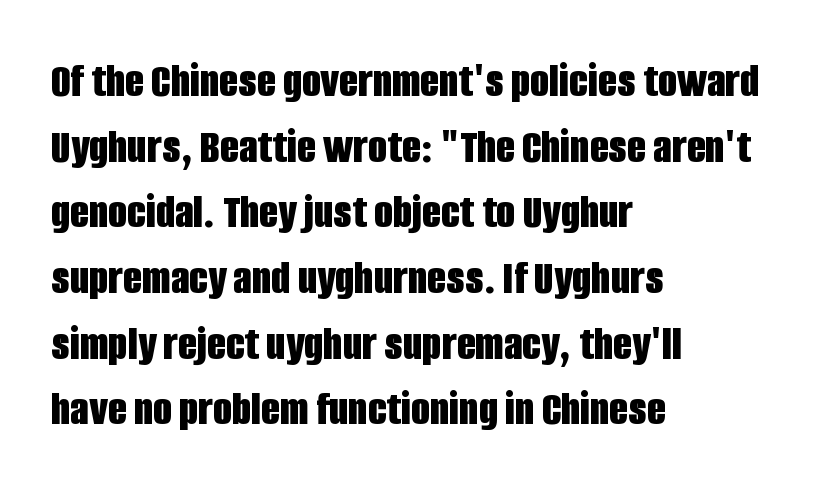
Q: Is the text bold? A: Yes.
Q: Is the text italic (slanted)? A: No, it is upright.
Q: Is the typeface a serif or a sans-serif typeface? A: Sans-serif.
Q: Is the text underlined? A: No.
Q: How is the paragraph aligned? A: Left-aligned.
Q: Is the spacing between letters normal or unusually wide? A: Normal.
Q: Is the spacing between lines tight, normal or loose? A: Normal.
Q: Width (condensed, normal, or wide)? A: Condensed.
Q: Stroke contrast? A: Low.
Q: x-height? A: Large.
Q: Monospaced? A: No.
